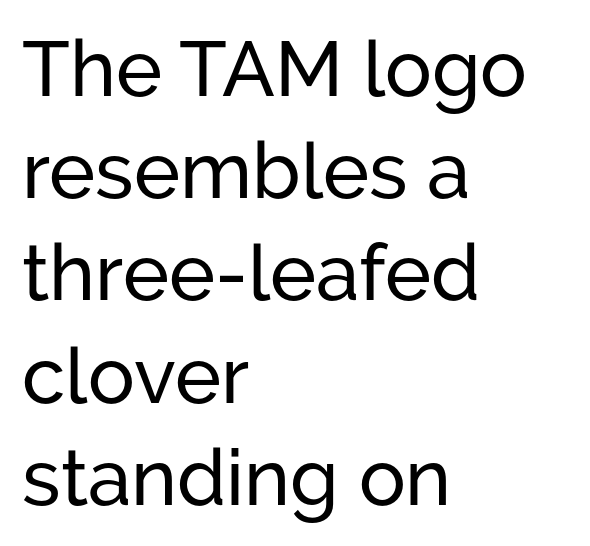
The image shows 78 px sans-serif type, upright; set left-aligned, normal line spacing (1.31x), normal letter spacing, not underlined; low stroke contrast and a medium x-height.
